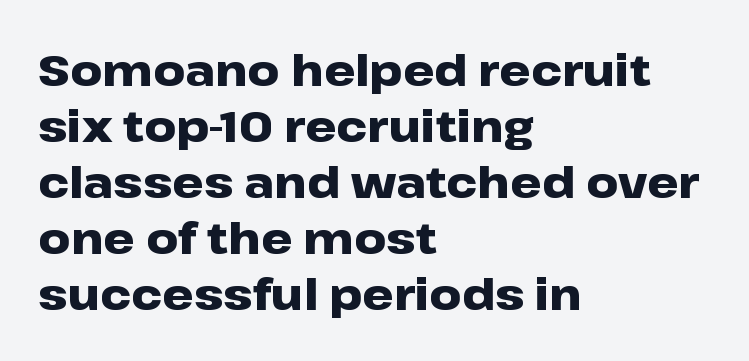
{"serif": "no", "italic": "no", "bold": "yes", "weight": "heavy", "width": "wide", "stroke_contrast": "low", "x_height": "medium", "monospaced": "no", "underline": "no", "align": "left", "line_spacing": "normal", "line_spacing_ratio": 1.27, "letter_spacing": "normal", "letter_spacing_em": 0.0, "glyph_px": 44}
